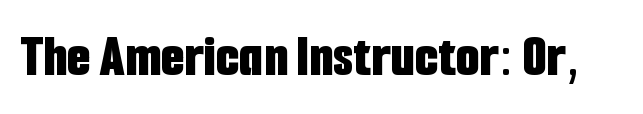
The typeface chosen for these lines omits serifs. The glyphs are unaccompanied by any horizontal stroke below them. Set as a true bold cut, around the 700 mark. Here the designer chose a conventional face with non-uniform glyph widths. A typesetter would mark this as roman, not italic.
